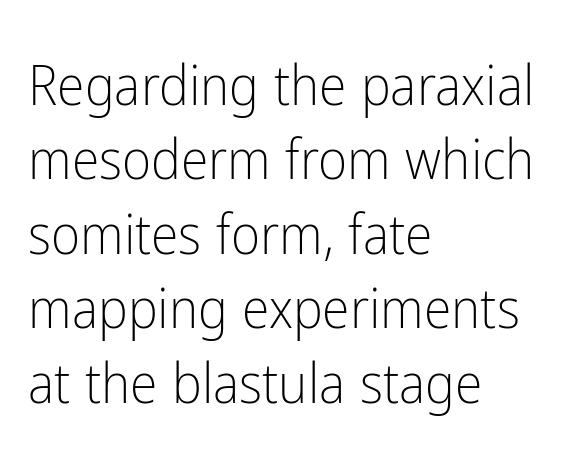
Q: Is the text bold? A: No.
Q: Is the text italic (slanted)? A: No, it is upright.
Q: Is the typeface a serif or a sans-serif typeface? A: Sans-serif.
Q: Is the text underlined? A: No.
Q: How is the paragraph aligned? A: Left-aligned.
Q: Is the spacing between letters normal or unusually wide? A: Normal.
Q: Is the spacing between lines tight, normal or loose? A: Normal.
Q: Width (condensed, normal, or wide)? A: Condensed.
Q: Stroke contrast? A: Low.
Q: x-height? A: Medium.
Q: Monospaced? A: No.
